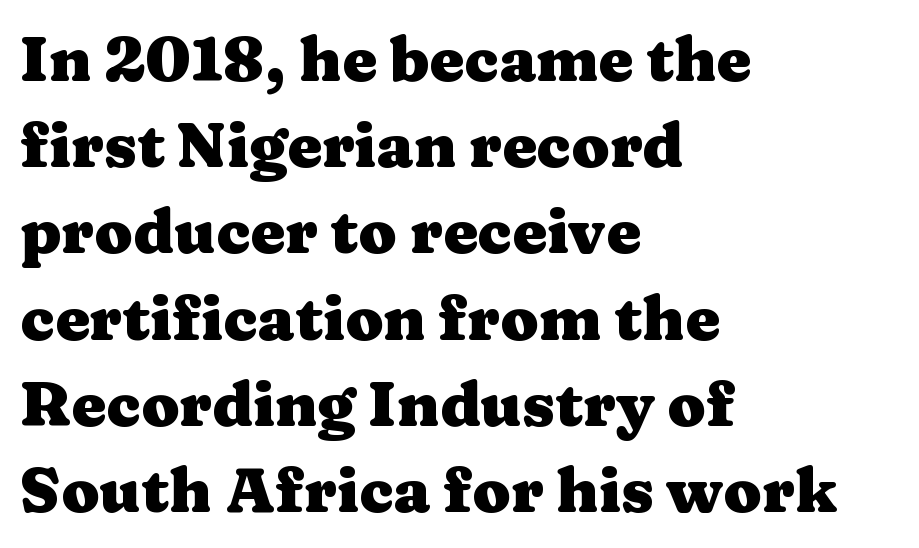
{"serif": "yes", "italic": "no", "bold": "yes", "weight": "heavy", "width": "wide", "stroke_contrast": "medium", "x_height": "medium", "monospaced": "no", "underline": "no", "align": "left", "line_spacing": "normal", "line_spacing_ratio": 1.39, "letter_spacing": "normal", "letter_spacing_em": 0.0, "glyph_px": 62}
